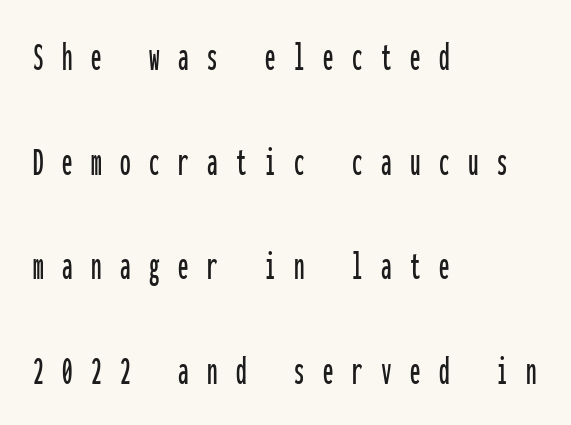
Q: Is the text italic (slanted)? A: No, it is upright.
Q: Is the typeface a serif or a sans-serif typeface? A: Sans-serif.
Q: Is the text underlined? A: No.
Q: How is the paragraph aligned? A: Left-aligned.
Q: Is the spacing between letters normal or unusually wide? A: Unusually wide.
Q: Is the spacing between lines tight, normal or loose? A: Loose.
Q: Width (condensed, normal, or wide)? A: Condensed.
Q: Stroke contrast? A: Low.
Q: x-height? A: Medium.
Q: Monospaced? A: Yes.
